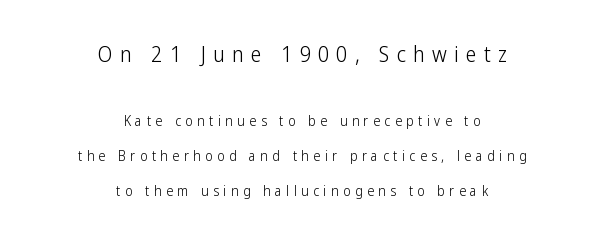
Q: Is the text bold? A: No.
Q: Is the text italic (slanted)? A: No, it is upright.
Q: Is the text underlined? A: No.
Q: How is the paragraph aligned? A: Centered.
Q: Is the spacing between letters normal or unusually wide? A: Unusually wide.
Q: Is the spacing between lines tight, normal or loose? A: Loose.
Q: Which block of text is set in a larger size, the first (top) or the second (bottom)? A: The first (top) one.
